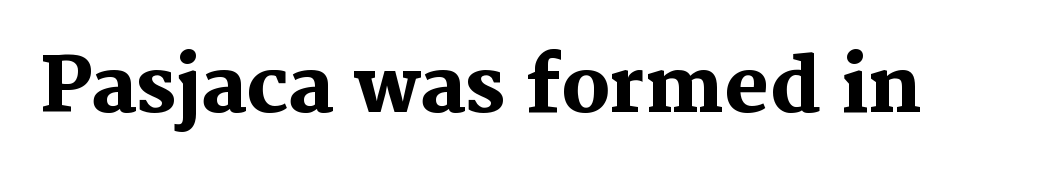
{"serif": "yes", "italic": "no", "bold": "yes", "weight": "heavy", "width": "normal", "stroke_contrast": "medium", "x_height": "medium", "monospaced": "no", "underline": "no", "letter_spacing": "normal", "letter_spacing_em": 0.0, "glyph_px": 75}
